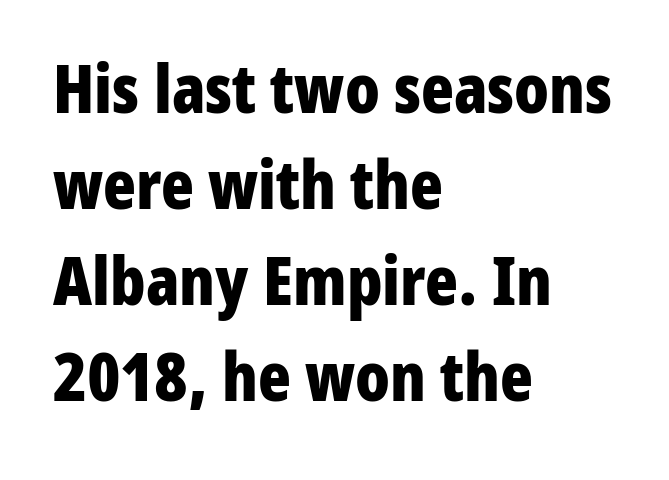
Whoever set this chose a conventional vertical rhythm. Type without underlining. In terms of weight, the rendering is a true, heavy bold. Do the characters align in a grid? No, the font is proportional.
